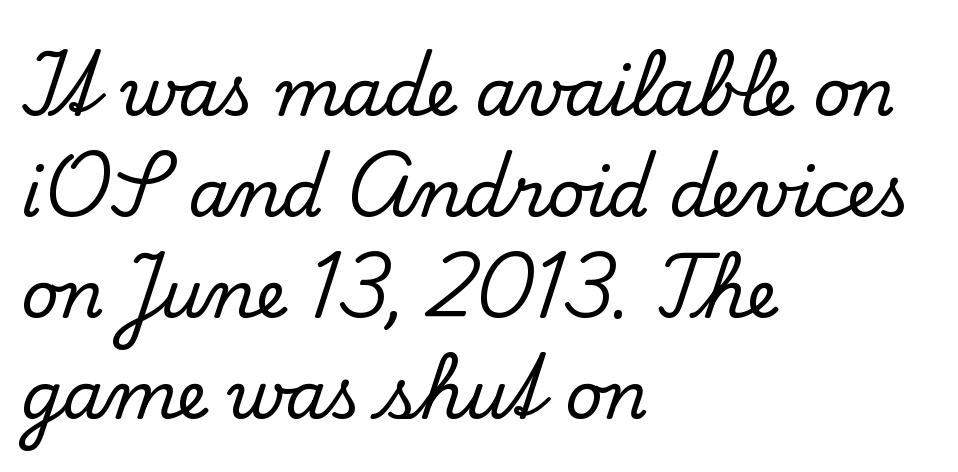
Q: Is the text italic (slanted)? A: Yes.
Q: Is the typeface a serif or a sans-serif typeface? A: Serif.
Q: Is the text underlined? A: No.
Q: How is the paragraph aligned? A: Left-aligned.
Q: Is the spacing between letters normal or unusually wide? A: Normal.
Q: Is the spacing between lines tight, normal or loose? A: Normal.
Q: Width (condensed, normal, or wide)? A: Normal.
Q: Stroke contrast? A: Low.
Q: x-height? A: Small.
Q: Monospaced? A: No.
